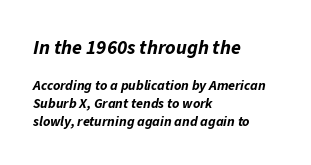
Leading matches the norm, producing a regular column. Slanted lettering throughout. If you squint, the top block still reads clearly — it's the larger of the two. Underline: absent.
